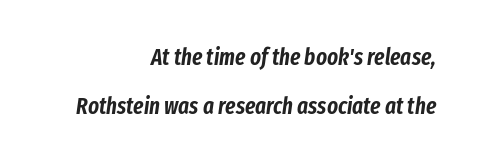
The image shows 23 px text type, italic (leaning right); set right-aligned, loose line spacing (2.14x), normal letter spacing, not underlined.
